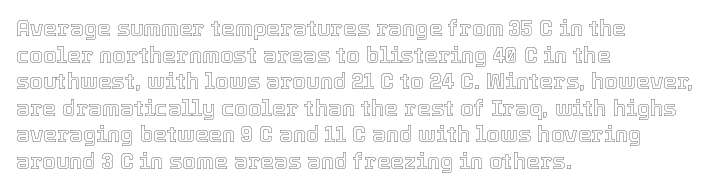
A student would call this left alignment; a typographer would say flush left, rag right. Nobody touched the tracking dial on this one. Tall strokes in this sample are plumb rather than angled. Descenders are the only things crossing below the line.
